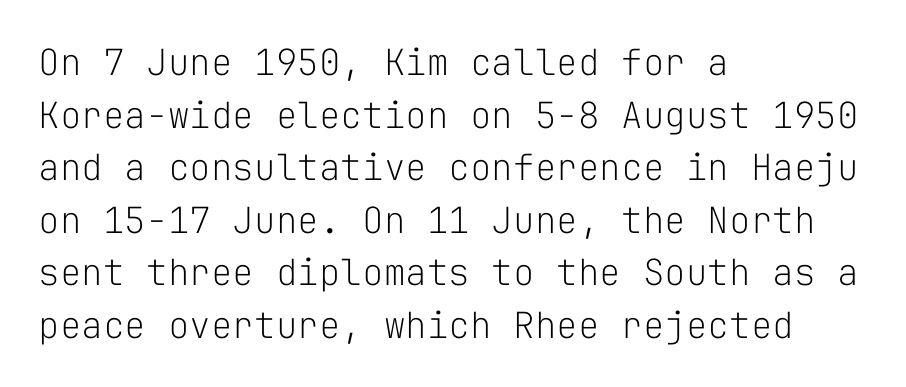
Q: Is the text bold? A: No.
Q: Is the text italic (slanted)? A: No, it is upright.
Q: Is the typeface a serif or a sans-serif typeface? A: Sans-serif.
Q: Is the text underlined? A: No.
Q: How is the paragraph aligned? A: Left-aligned.
Q: Is the spacing between letters normal or unusually wide? A: Normal.
Q: Is the spacing between lines tight, normal or loose? A: Normal.
Q: Width (condensed, normal, or wide)? A: Normal.
Q: Stroke contrast? A: Low.
Q: x-height? A: Medium.
Q: Monospaced? A: Yes.
